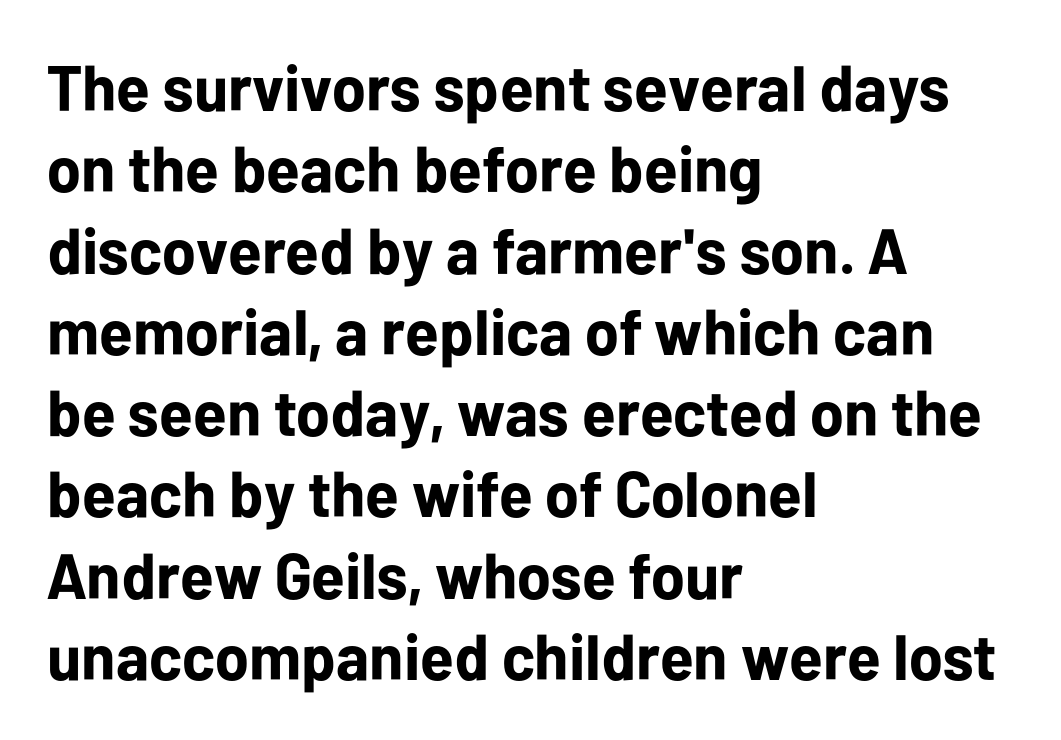
{"serif": "no", "italic": "no", "bold": "yes", "weight": "bold", "width": "normal", "stroke_contrast": "low", "x_height": "medium", "monospaced": "no", "underline": "no", "align": "left", "line_spacing": "normal", "line_spacing_ratio": 1.27, "letter_spacing": "normal", "letter_spacing_em": 0.0, "glyph_px": 64}
